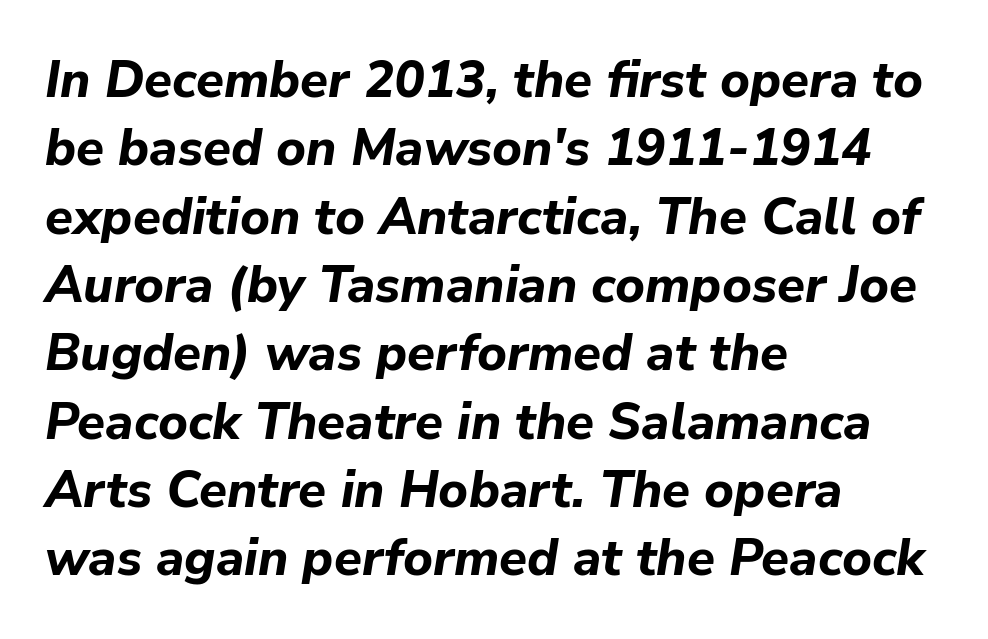
Q: Is the text bold? A: Yes.
Q: Is the text italic (slanted)? A: Yes, it leans right by about 9 degrees.
Q: Is the text underlined? A: No.
Q: How is the paragraph aligned? A: Left-aligned.
Q: Is the spacing between letters normal or unusually wide? A: Normal.
Q: Is the spacing between lines tight, normal or loose? A: Normal.
Q: Width (condensed, normal, or wide)? A: Normal.
Q: Stroke contrast? A: Low.
Q: x-height? A: Medium.
Q: Monospaced? A: No.
